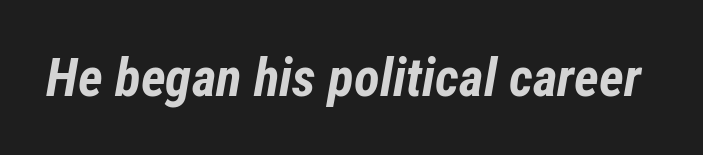
The image shows 53 px bold, condensed type, italic (leaning right); set normal letter spacing, not underlined; low stroke contrast and a medium x-height.
